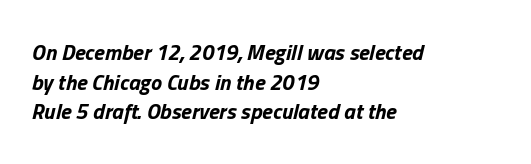
The image shows 22 px bold type, italic (leaning right); set left-aligned, normal line spacing (1.35x), normal letter spacing, not underlined.
